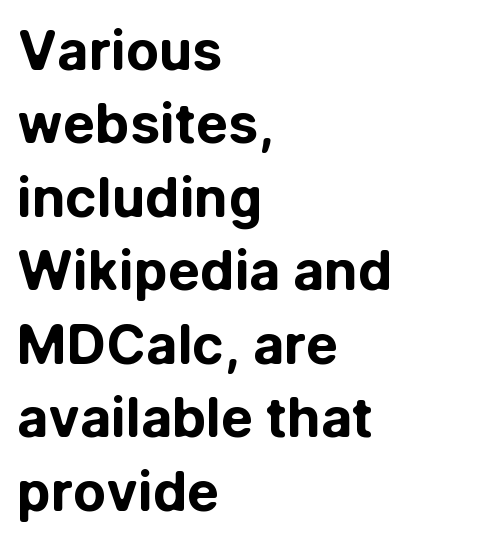
Do the letters lean? They stand straight. Look at the stroke-to-counter ratio: heavy, a bold. Letters rest on an invisible, unmarked baseline. The type is set solid horizontally, with unmodified tracking. Proportional: the letters do not fall into vertical columns. The lines are quadded left.
